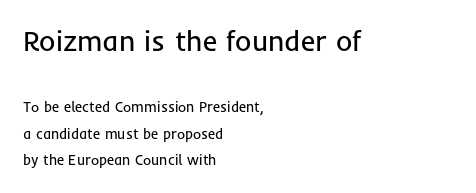
The image shows 28 px regular-weight sans-serif type, upright; set left-aligned, line spacing 1.89x, normal letter spacing, not underlined; the first (top) block is 2.0x larger; low stroke contrast and a medium x-height.
